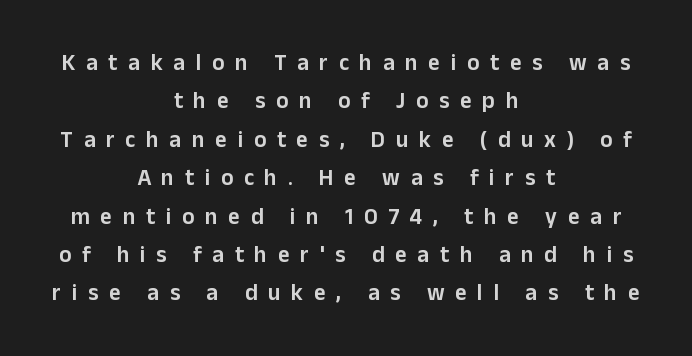
The lines in this sample share a center point and differ in where they start and stop. One glance says typical: line gaps are just what's usual. Nobody drew a line under any word here. It's the straight-up-and-down kind of type. Weight check: semibold — heavier than regular, not quite bold. You could only call the tracking loose — the letters float apart.
